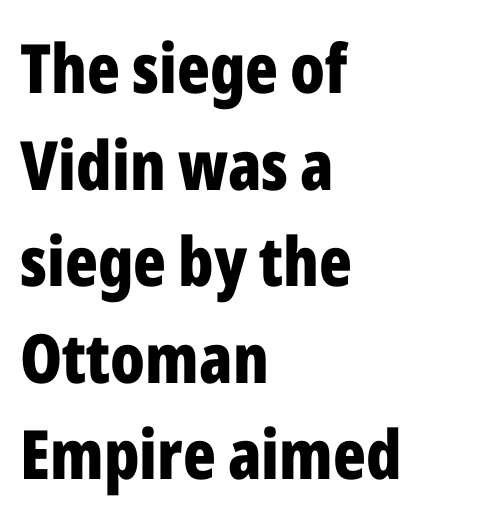
The image shows 68 px bold, condensed sans-serif type, upright; set left-aligned, normal line spacing (1.42x), normal letter spacing, not underlined; low stroke contrast and a medium x-height.
